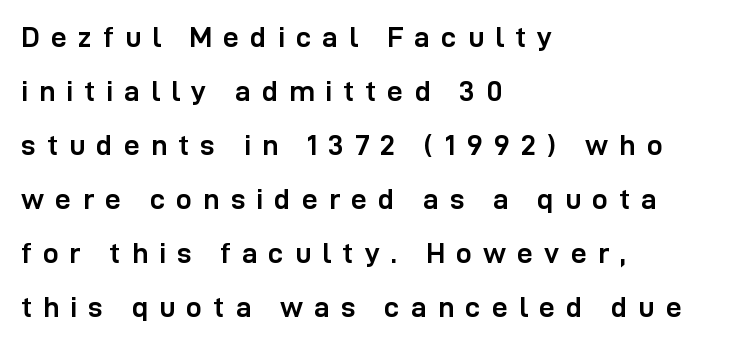
The image shows 28 px semibold sans-serif type, upright; set left-aligned, loose line spacing (1.93x), unusually wide letter spacing (+0.4 em), not underlined; low stroke contrast and a medium x-height.
